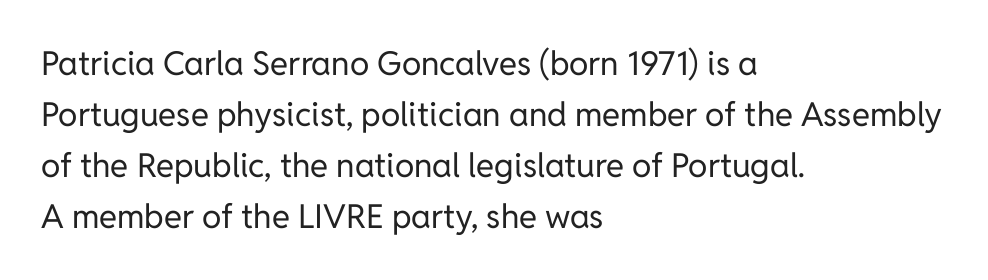
The image shows 33 px regular-weight sans-serif type, upright; set left-aligned, normal line spacing (1.55x), normal letter spacing, not underlined; low stroke contrast and a medium x-height.
